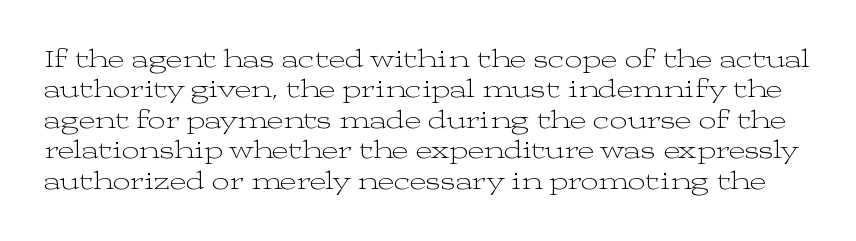
Is the type heavy? It reads as light-to-regular instead. Tracking here is standard; glyphs follow each other at the usual distance. Letters rest on an invisible, unmarked baseline. The axis of the letterforms is exactly vertical.
